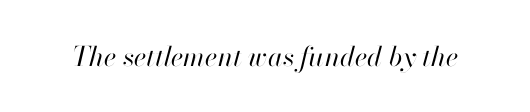
Q: Is the text bold? A: No.
Q: Is the text italic (slanted)? A: Yes, it leans right by about 13 degrees.
Q: Is the text underlined? A: No.
Q: Is the spacing between letters normal or unusually wide? A: Normal.
